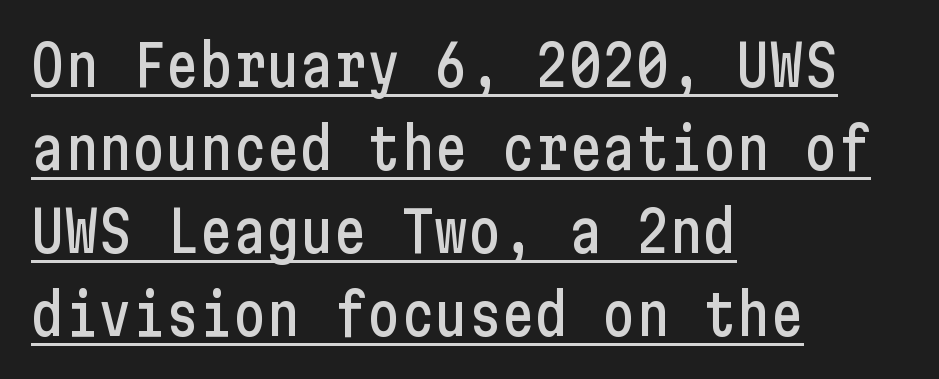
The image shows 56 px condensed sans-serif type, upright; set left-aligned, normal line spacing (1.48x), normal letter spacing, underlined; low stroke contrast and a medium x-height.
